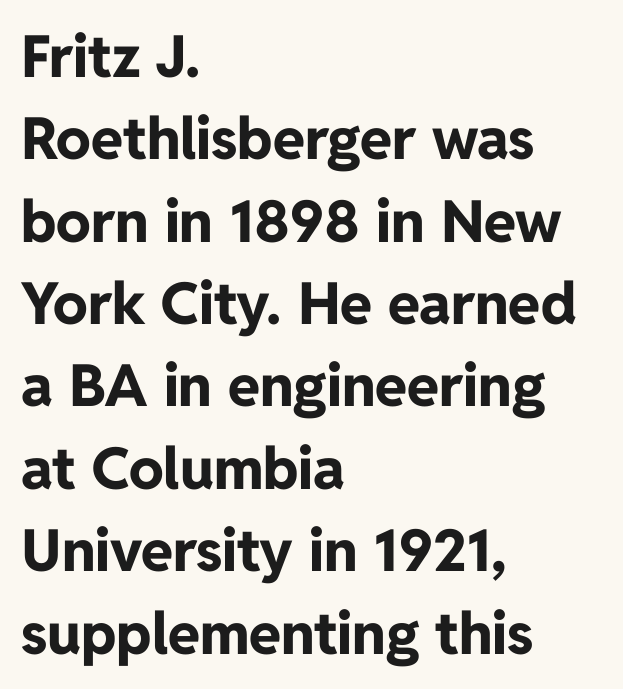
Q: Is the text bold? A: Yes.
Q: Is the text italic (slanted)? A: No, it is upright.
Q: Is the typeface a serif or a sans-serif typeface? A: Sans-serif.
Q: Is the text underlined? A: No.
Q: How is the paragraph aligned? A: Left-aligned.
Q: Is the spacing between letters normal or unusually wide? A: Normal.
Q: Is the spacing between lines tight, normal or loose? A: Normal.
Q: Width (condensed, normal, or wide)? A: Normal.
Q: Stroke contrast? A: Low.
Q: x-height? A: Medium.
Q: Monospaced? A: No.
